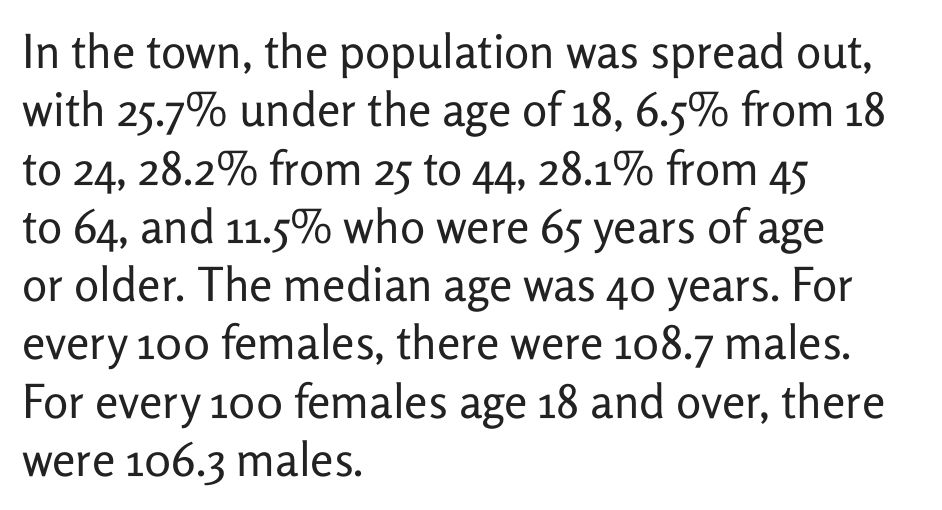
The typography opts for an upright posture over an oblique one. Clear beneath every line of the passage. Stroke mass is kept to a normal reading level or below. Letter spacing: default.
